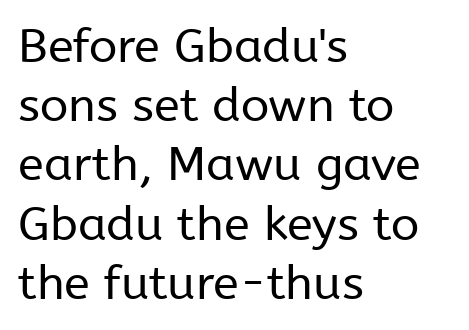
Standard letterfit; no display-style spreading of the glyphs. Type style note: lacks serifs. A quiet, ordinary-to-light weight characterises the typeface. The letters advance in unequal steps, a hallmark of proportional type. Beneath every word, the page is bare.
